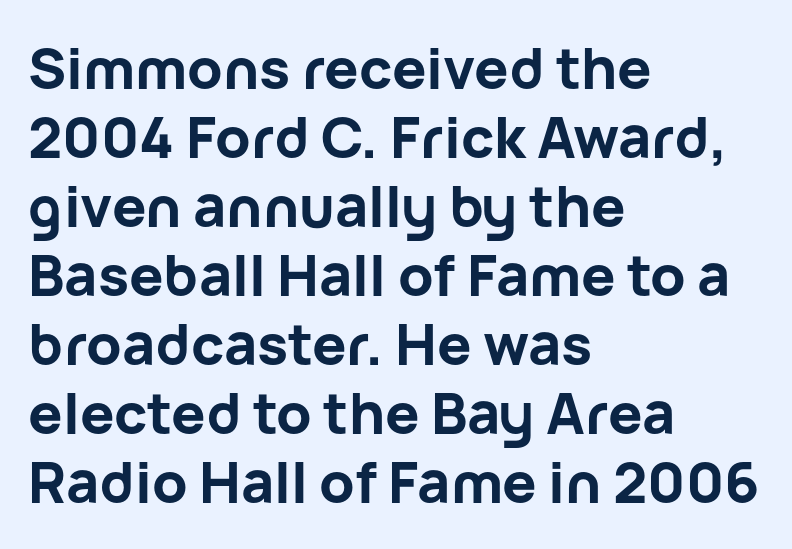
Q: Is the text bold? A: Yes.
Q: Is the text italic (slanted)? A: No, it is upright.
Q: Is the typeface a serif or a sans-serif typeface? A: Sans-serif.
Q: Is the text underlined? A: No.
Q: How is the paragraph aligned? A: Left-aligned.
Q: Is the spacing between letters normal or unusually wide? A: Normal.
Q: Width (condensed, normal, or wide)? A: Normal.
Q: Stroke contrast? A: Low.
Q: x-height? A: Medium.
Q: Monospaced? A: No.
